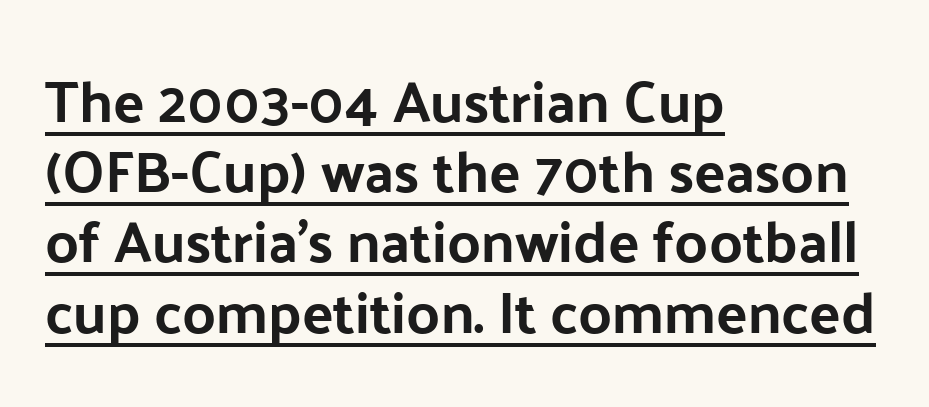
Which margin do the lines hug? The left one — the right edge is uneven. The type sits square on the baseline with zero lean. A typesetter would call this proportional, since set widths differ per character. This sample uses a sans-serif face.
